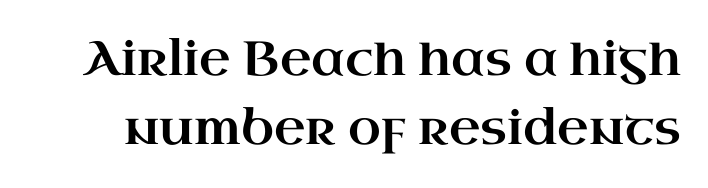
The image shows 48 px wide serif type, upright; set normal line spacing (1.44x), normal letter spacing, not underlined; high stroke contrast and a small x-height.
